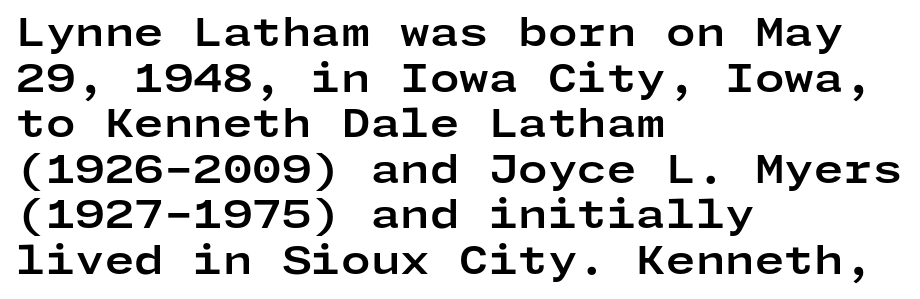
The image shows 38 px bold, wide sans-serif type, upright; set left-aligned, line spacing 1.2x, normal letter spacing, not underlined; low stroke contrast and a medium x-height.
